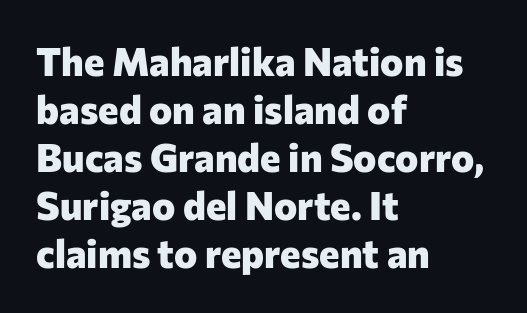
The designer went with a sans here, leaving each stem footless. Posture: vertical. A typesetter would call this proportional, since set widths differ per character. Anything drawn beneath the words? Only blank space.
